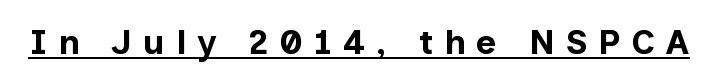
Note: no serifs on the glyphs. In designer terms, the underline attribute is active on this setting. Observe the wide spacing: letters keep a clear distance from each other. A typesetter would call this proportional, since set widths differ per character. Students, this is bold: see how much ink each stroke carries. Unlike italic type, these characters show no tilt at all.
